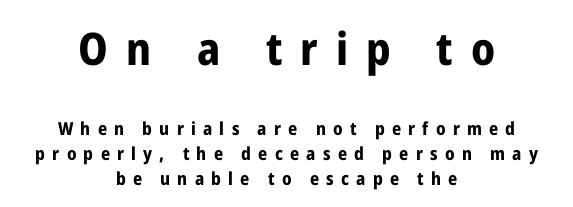
The image shows 45 px bold, condensed sans-serif type, upright; set centered, normal line spacing (1.39x), unusually wide letter spacing (+0.4 em), not underlined; the first (top) block is 2.5x larger; low stroke contrast and a medium x-height.
